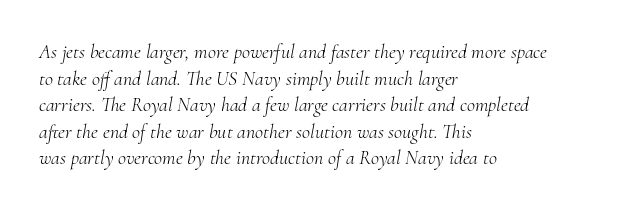
Caption: standard tracking, unaltered. The leading is moderate, giving the passage an even texture. The face looks like a standard text weight, possibly lighter. Emphasis-style slanted type is in use.
